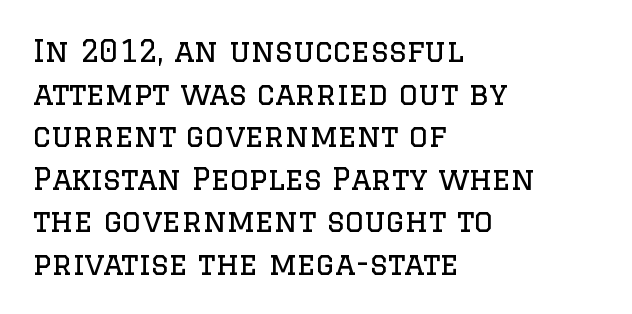
The image shows 30 px regular-weight serif type, upright; set left-aligned, normal line spacing (1.42x), normal letter spacing, not underlined; low stroke contrast and a large x-height.
